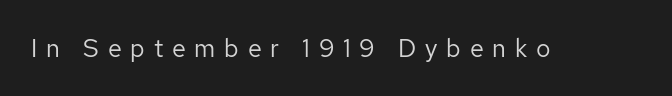
Q: Is the text bold? A: No.
Q: Is the text italic (slanted)? A: No, it is upright.
Q: Is the text underlined? A: No.
Q: Is the spacing between letters normal or unusually wide? A: Unusually wide.
